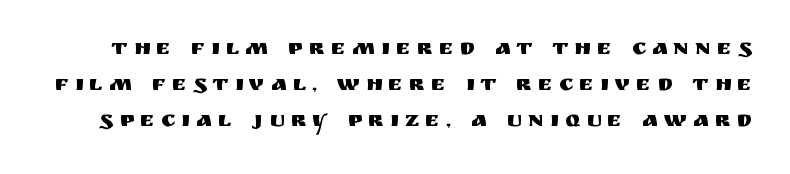
The image shows 22 px text type, upright; set normal line spacing (1.64x), unusually wide letter spacing (+0.28 em), not underlined.
